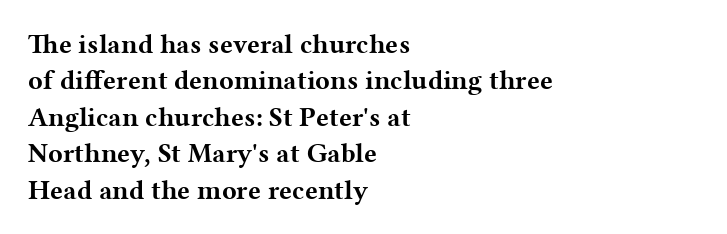
{"italic": "no", "bold": "yes", "underline": "no", "align": "left", "line_spacing": "normal", "line_spacing_ratio": 1.35, "letter_spacing": "normal", "letter_spacing_em": 0.0, "glyph_px": 27}
